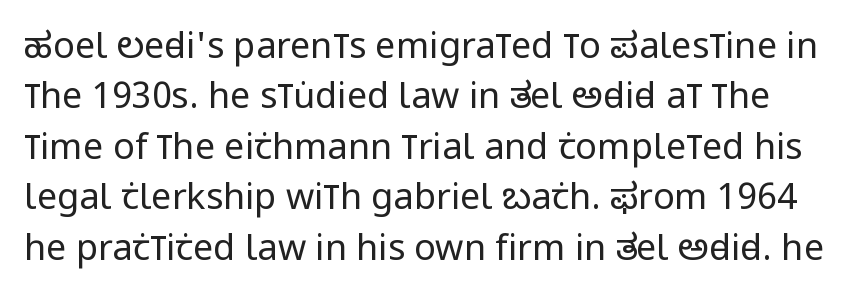
Q: Is the text bold? A: No.
Q: Is the text italic (slanted)? A: No, it is upright.
Q: Is the typeface a serif or a sans-serif typeface? A: Sans-serif.
Q: Is the text underlined? A: No.
Q: Is the spacing between letters normal or unusually wide? A: Normal.
Q: Is the spacing between lines tight, normal or loose? A: Normal.
Q: Width (condensed, normal, or wide)? A: Condensed.
Q: Stroke contrast? A: Low.
Q: x-height? A: Large.
Q: Monospaced? A: No.
